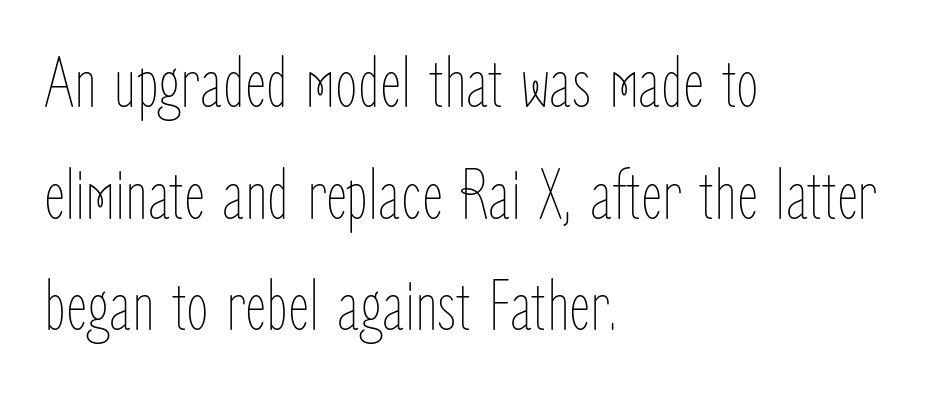
{"italic": "no", "bold": "no", "weight": "thin", "width": "condensed", "stroke_contrast": "low", "x_height": "medium", "monospaced": "no", "underline": "no", "align": "left", "line_spacing": "normal", "line_spacing_ratio": 1.53, "letter_spacing": "normal", "letter_spacing_em": 0.0, "glyph_px": 73}
